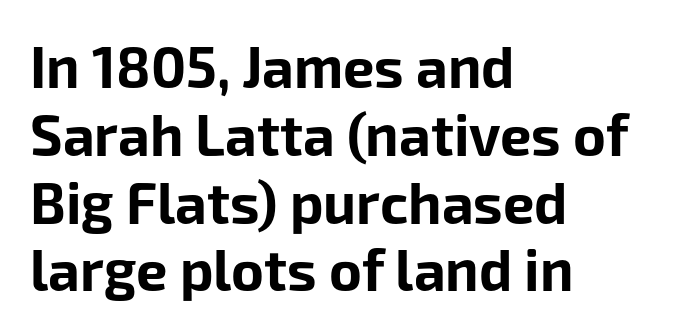
The lettering holds an erect, upright posture throughout. The rendering uses natural spacing where letterforms have individual widths. A dark, heavy texture on the line: the type is bold. This rendering features lettering with no underline. If you drew a ruler down the left edge, every line would touch it.
